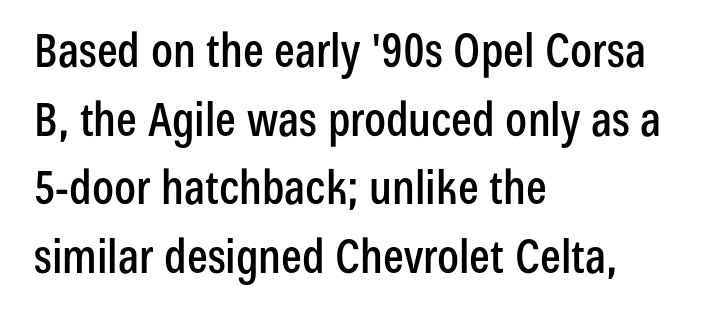
Q: Is the text italic (slanted)? A: No, it is upright.
Q: Is the typeface a serif or a sans-serif typeface? A: Sans-serif.
Q: Is the text underlined? A: No.
Q: How is the paragraph aligned? A: Left-aligned.
Q: Is the spacing between letters normal or unusually wide? A: Normal.
Q: Is the spacing between lines tight, normal or loose? A: Normal.
Q: Width (condensed, normal, or wide)? A: Condensed.
Q: Stroke contrast? A: Low.
Q: x-height? A: Medium.
Q: Monospaced? A: No.
